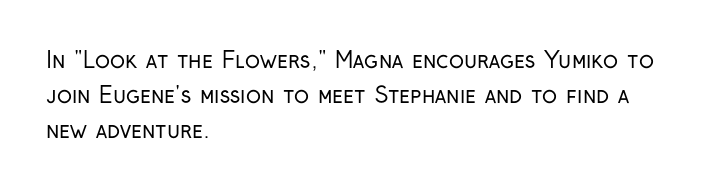
Q: Is the text bold? A: No.
Q: Is the text italic (slanted)? A: No, it is upright.
Q: Is the text underlined? A: No.
Q: How is the paragraph aligned? A: Left-aligned.
Q: Is the spacing between letters normal or unusually wide? A: Normal.
Q: Is the spacing between lines tight, normal or loose? A: Normal.
